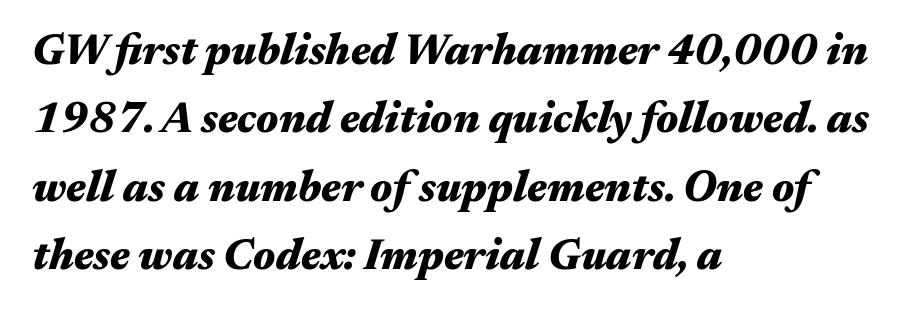
Q: Is the text bold? A: Yes.
Q: Is the text italic (slanted)? A: Yes, it leans right by about 17 degrees.
Q: Is the text underlined? A: No.
Q: How is the paragraph aligned? A: Left-aligned.
Q: Is the spacing between letters normal or unusually wide? A: Normal.
Q: Is the spacing between lines tight, normal or loose? A: Normal.
Q: Width (condensed, normal, or wide)? A: Wide.
Q: Stroke contrast? A: Medium.
Q: x-height? A: Medium.
Q: Monospaced? A: No.
